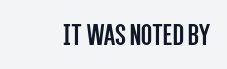
The image shows 32 px regular-weight, condensed sans-serif type, upright; set normal letter spacing, not underlined; low stroke contrast and a large x-height.
